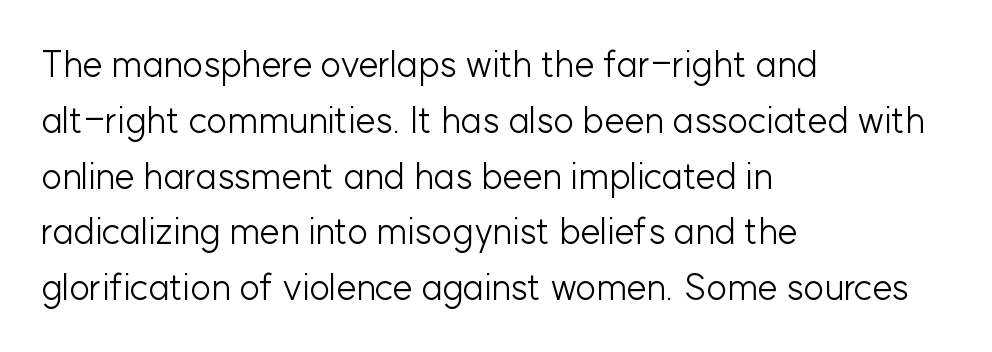
Q: Is the text bold? A: No.
Q: Is the text italic (slanted)? A: No, it is upright.
Q: Is the typeface a serif or a sans-serif typeface? A: Sans-serif.
Q: Is the text underlined? A: No.
Q: How is the paragraph aligned? A: Left-aligned.
Q: Is the spacing between letters normal or unusually wide? A: Normal.
Q: Is the spacing between lines tight, normal or loose? A: Normal.
Q: Width (condensed, normal, or wide)? A: Normal.
Q: Stroke contrast? A: Low.
Q: x-height? A: Medium.
Q: Monospaced? A: No.
